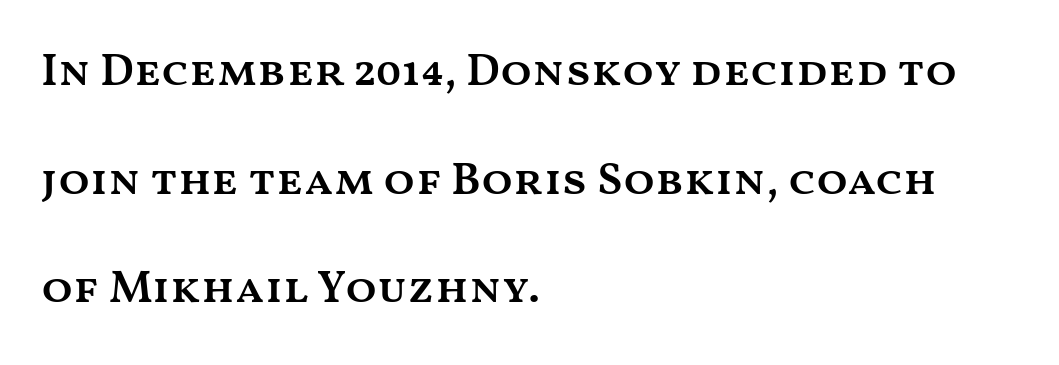
Q: Is the text bold? A: Semi-bold.
Q: Is the text italic (slanted)? A: No, it is upright.
Q: Is the text underlined? A: No.
Q: How is the paragraph aligned? A: Left-aligned.
Q: Is the spacing between letters normal or unusually wide? A: Normal.
Q: Is the spacing between lines tight, normal or loose? A: Loose.
Q: Width (condensed, normal, or wide)? A: Wide.
Q: Stroke contrast? A: Medium.
Q: x-height? A: Medium.
Q: Monospaced? A: No.
